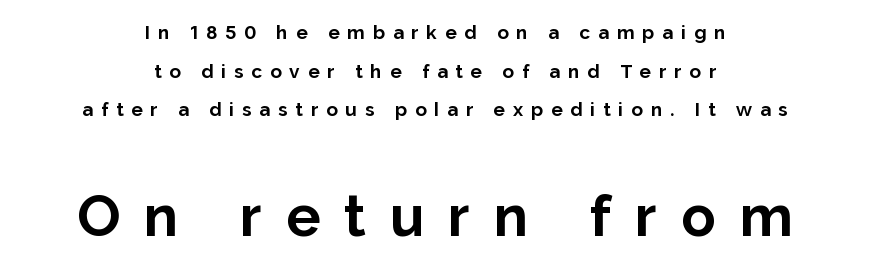
{"serif": "no", "italic": "no", "bold": "yes", "weight": "bold", "width": "normal", "stroke_contrast": "low", "x_height": "medium", "monospaced": "no", "underline": "no", "align": "center", "line_spacing": "loose", "line_spacing_ratio": 2.03, "letter_spacing": "wide", "letter_spacing_em": 0.42, "larger_block": "second", "size_ratio": 3.0, "glyph_px": 57}
